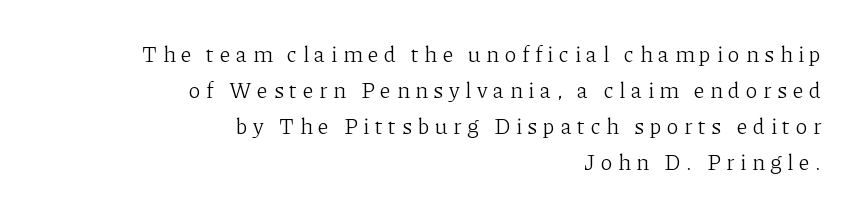
{"italic": "no", "bold": "no", "underline": "no", "align": "right", "line_spacing": "normal", "line_spacing_ratio": 1.64, "letter_spacing": "wide", "letter_spacing_em": 0.26, "glyph_px": 22}
